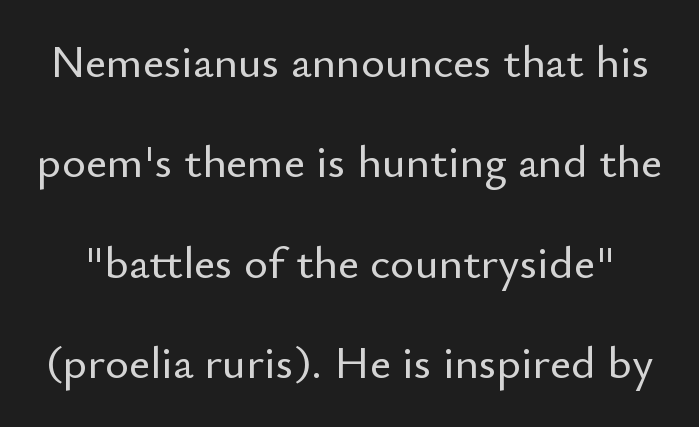
{"serif": "no", "italic": "no", "width": "normal", "stroke_contrast": "low", "x_height": "small", "monospaced": "no", "underline": "no", "line_spacing": "loose", "line_spacing_ratio": 2.18, "letter_spacing": "normal", "letter_spacing_em": 0.0, "glyph_px": 46}
